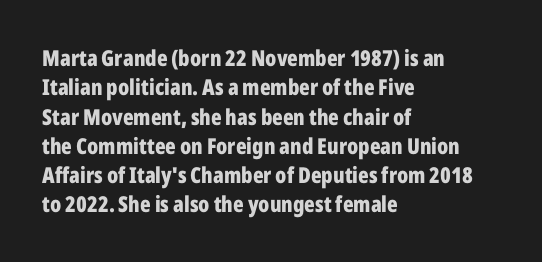
The image shows 22 px bold type, upright; set left-aligned, normal line spacing (1.33x), normal letter spacing, not underlined.
